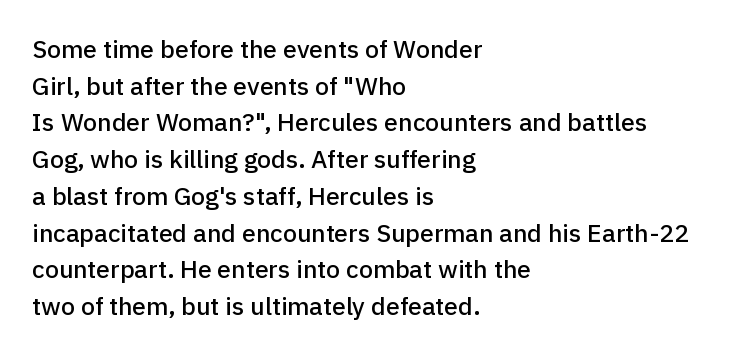
The letters stand straight up with perfectly vertical stems. The tracking reads as untouched default to a designer's eye. Vertical spacing — default. All the whitespace from short lines collects on the right. Bare-footed words on every line.
